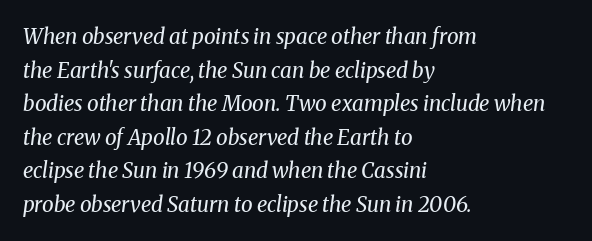
The face used here has a pronounced slope to its letters. Plain, unruled lines of type. This rendering uses left alignment, leaving the right contour irregular. In terms of leading, this rendering sits right in the middle. Compared with a typical body face, this is equally light or lighter still.
